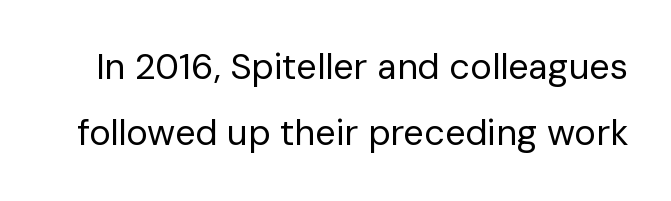
{"serif": "no", "italic": "no", "bold": "no", "weight": "regular", "width": "normal", "stroke_contrast": "low", "x_height": "medium", "monospaced": "no", "underline": "no", "line_spacing_ratio": 1.84, "letter_spacing": "normal", "letter_spacing_em": 0.0, "glyph_px": 36}
